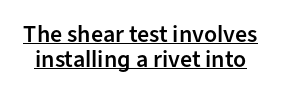
Has an underline been added? It has. The block of text is dense from top to bottom, with scant space between rows. What stands out about the letter spacing? Nothing — it is the standard amount. Does the lettering tilt? It doesn't — this is upright. Firm but not heavy-handed strokes: this text is semibold.
